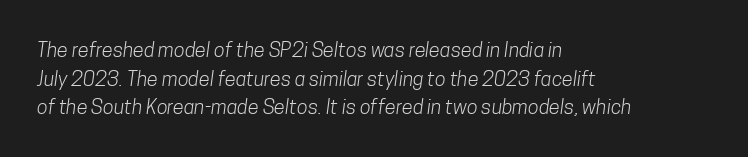
{"bold": "no", "underline": "no", "align": "left", "line_spacing": "normal", "line_spacing_ratio": 1.43, "letter_spacing": "normal", "letter_spacing_em": 0.0, "glyph_px": 20}
